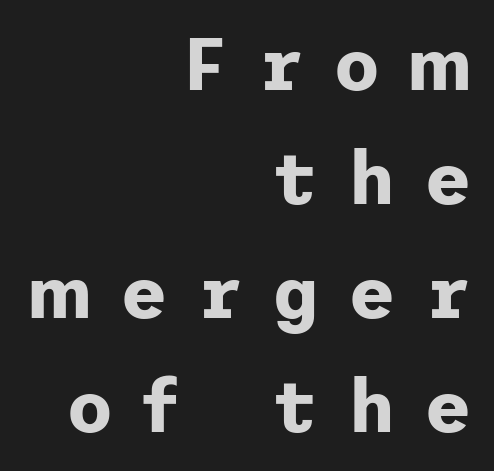
Q: Is the text bold? A: Yes.
Q: Is the text italic (slanted)? A: No, it is upright.
Q: Is the typeface a serif or a sans-serif typeface? A: Sans-serif.
Q: Is the text underlined? A: No.
Q: How is the paragraph aligned? A: Right-aligned.
Q: Is the spacing between letters normal or unusually wide? A: Unusually wide.
Q: Is the spacing between lines tight, normal or loose? A: Normal.
Q: Width (condensed, normal, or wide)? A: Normal.
Q: Stroke contrast? A: Low.
Q: x-height? A: Medium.
